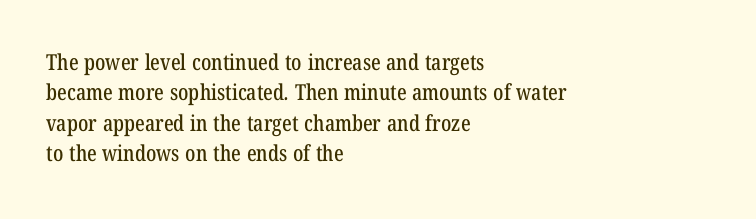
{"underline": "no", "align": "left", "line_spacing": "normal", "line_spacing_ratio": 1.38, "letter_spacing": "normal", "letter_spacing_em": 0.0, "glyph_px": 22}
